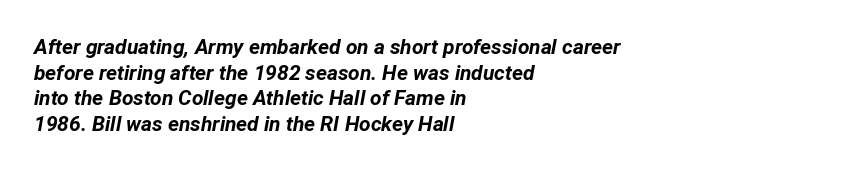
These lines keep a tight, regular rhythm from letter to letter. Just letters on the line, the space beneath them empty. Stroke thickness is high; the sample reads as a true bold. Looking at the ascenders, they clearly lean. Short and long lines alike share a common starting point at left.
